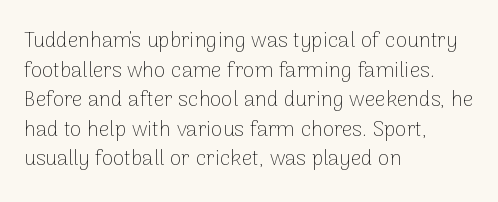
{"italic": "no", "bold": "no", "underline": "no", "align": "left", "line_spacing": "normal", "line_spacing_ratio": 1.41, "letter_spacing": "normal", "letter_spacing_em": 0.0, "glyph_px": 21}
